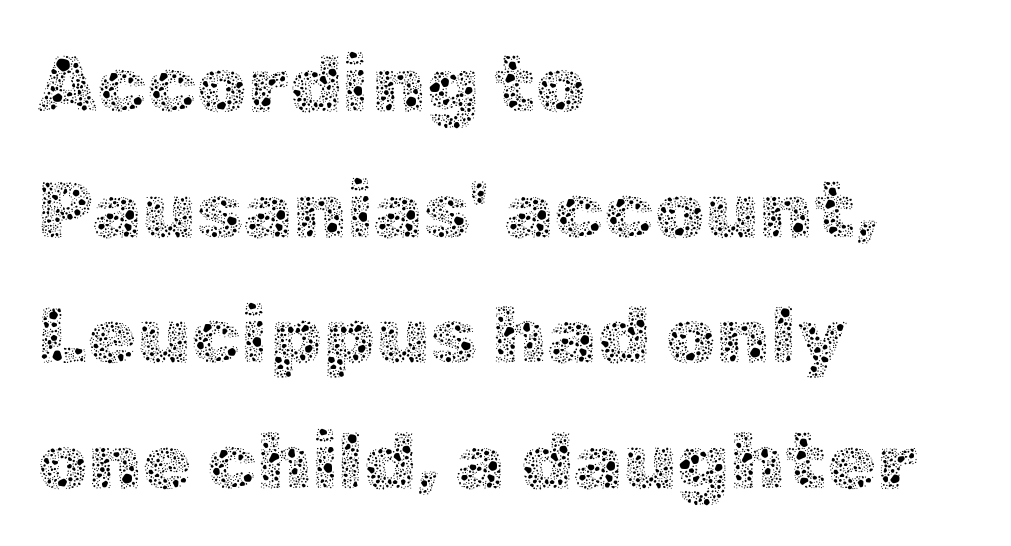
The image shows 80 px thin type, upright; set left-aligned, normal line spacing (1.57x), normal letter spacing, not underlined; a medium x-height.
